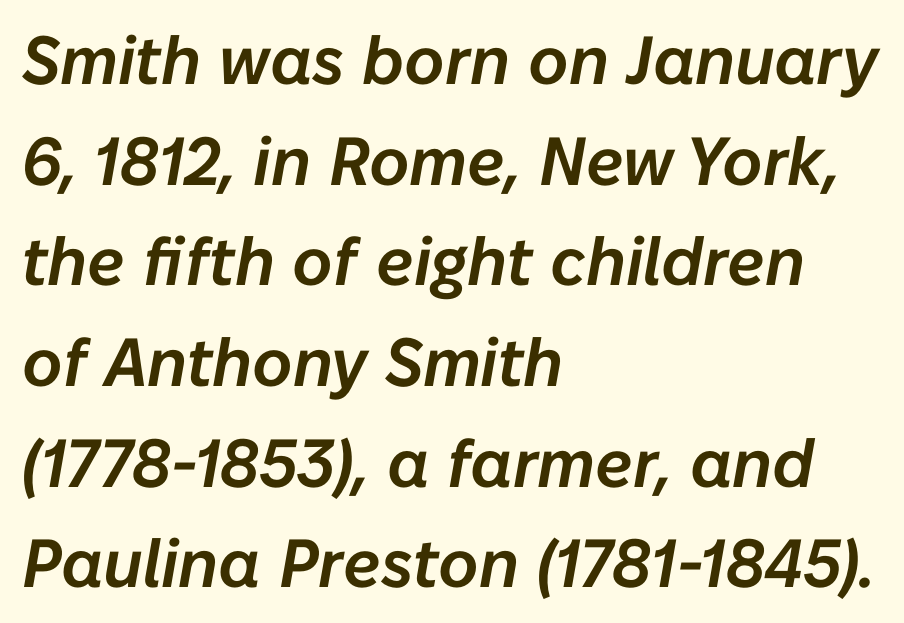
The image shows 68 px text type, italic (leaning right); set left-aligned, normal line spacing (1.48x), normal letter spacing, not underlined; low stroke contrast and a medium x-height.
